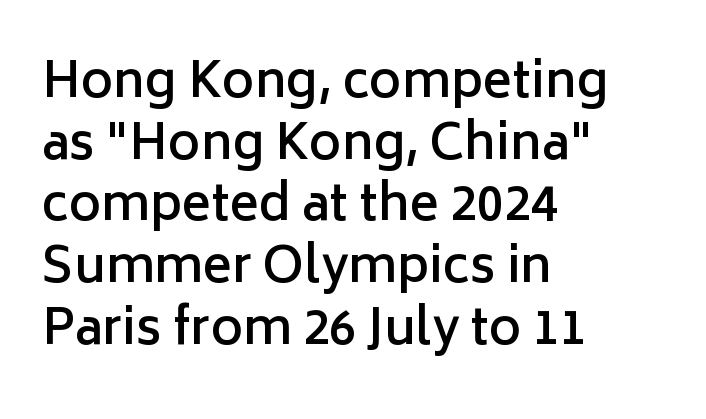
Q: Is the text bold? A: Semi-bold.
Q: Is the text italic (slanted)? A: No, it is upright.
Q: Is the typeface a serif or a sans-serif typeface? A: Sans-serif.
Q: Is the text underlined? A: No.
Q: How is the paragraph aligned? A: Left-aligned.
Q: Is the spacing between letters normal or unusually wide? A: Normal.
Q: Is the spacing between lines tight, normal or loose? A: Normal.
Q: Width (condensed, normal, or wide)? A: Normal.
Q: Stroke contrast? A: Low.
Q: x-height? A: Medium.
Q: Monospaced? A: No.
